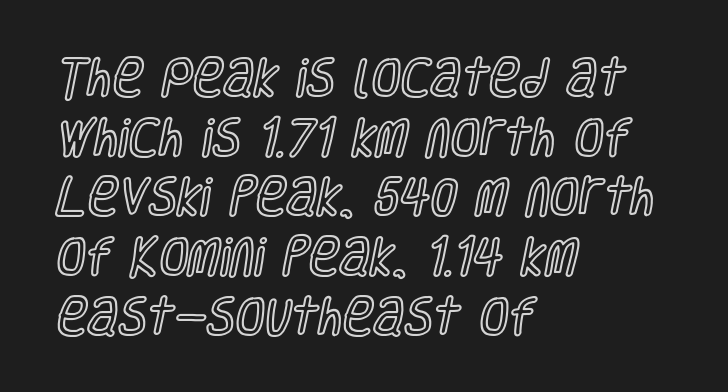
The image shows 42 px condensed type; set left-aligned, normal line spacing (1.42x), normal letter spacing, not underlined; a large x-height.
